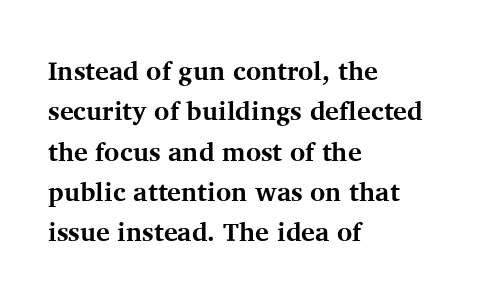
Q: Is the text bold? A: Yes.
Q: Is the text italic (slanted)? A: No, it is upright.
Q: Is the text underlined? A: No.
Q: How is the paragraph aligned? A: Left-aligned.
Q: Is the spacing between letters normal or unusually wide? A: Normal.
Q: Is the spacing between lines tight, normal or loose? A: Normal.
